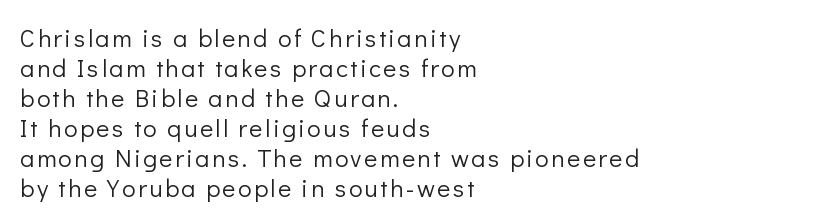
Q: Is the text bold? A: No.
Q: Is the text italic (slanted)? A: No, it is upright.
Q: Is the text underlined? A: No.
Q: How is the paragraph aligned? A: Left-aligned.
